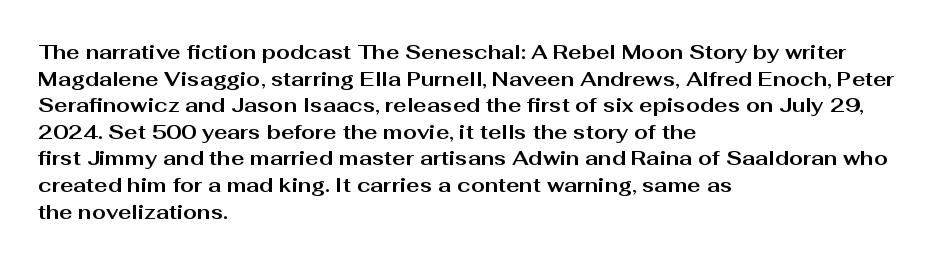
{"italic": "no", "bold": "yes", "underline": "no", "align": "left", "line_spacing": "normal", "line_spacing_ratio": 1.33, "letter_spacing": "normal", "letter_spacing_em": 0.0, "glyph_px": 20}
